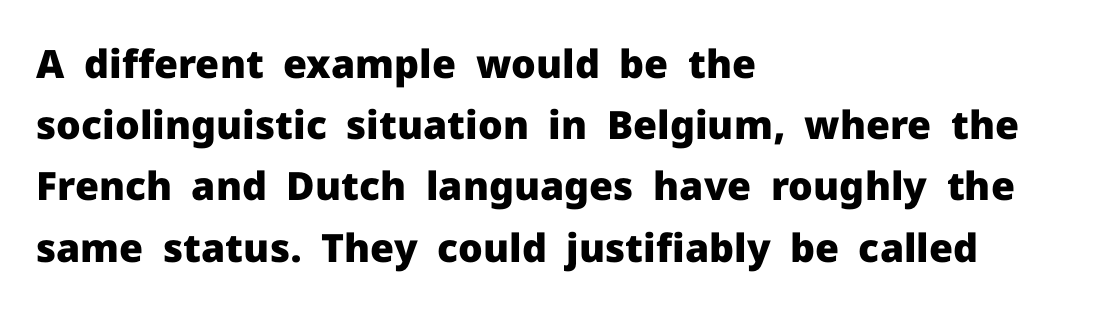
These lines were composed using upright roman letters. The compositor pushed each line to the left boundary. The typeface chosen for these lines omits serifs. Regarding leading, the lines here are spaced in the standard way. Quick note: underline off.
